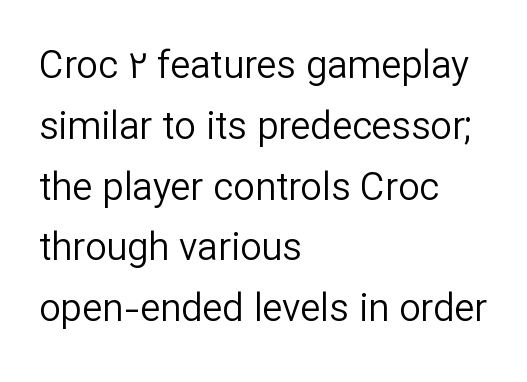
Q: Is the text bold? A: No.
Q: Is the text italic (slanted)? A: No, it is upright.
Q: Is the typeface a serif or a sans-serif typeface? A: Sans-serif.
Q: Is the text underlined? A: No.
Q: How is the paragraph aligned? A: Left-aligned.
Q: Is the spacing between letters normal or unusually wide? A: Normal.
Q: Is the spacing between lines tight, normal or loose? A: Normal.
Q: Width (condensed, normal, or wide)? A: Normal.
Q: Stroke contrast? A: Low.
Q: x-height? A: Medium.
Q: Monospaced? A: No.
